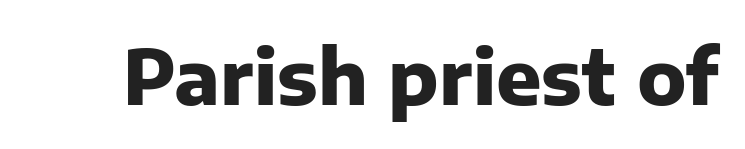
Q: Is the text bold? A: Yes.
Q: Is the text italic (slanted)? A: No, it is upright.
Q: Is the typeface a serif or a sans-serif typeface? A: Sans-serif.
Q: Is the text underlined? A: No.
Q: Is the spacing between letters normal or unusually wide? A: Normal.
Q: Width (condensed, normal, or wide)? A: Normal.
Q: Stroke contrast? A: Low.
Q: x-height? A: Medium.
Q: Monospaced? A: No.
